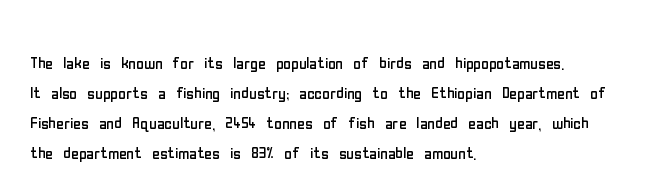
{"italic": "no", "bold": "no", "underline": "no", "align": "left", "line_spacing": "normal", "line_spacing_ratio": 1.43, "letter_spacing": "normal", "letter_spacing_em": 0.0, "glyph_px": 21}
